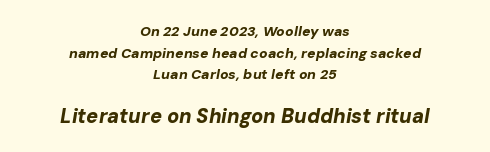
You'd pick this weight for a headline — it's a proper bold. Visually the block forms a symmetrical silhouette, jagged on both flanks. Spacing between characters is what you'd get straight out of the box. Students, observe: this is what conventionally led text looks like. If you drew a line through each stem, it would be angled.
